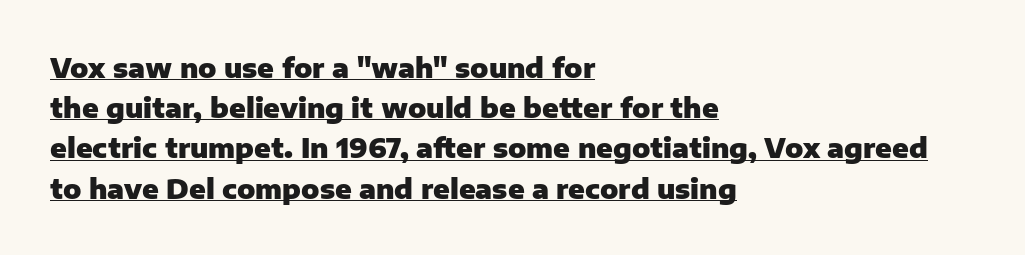
The typesetting leans heavy: a genuine bold. Words appear dense and cohesive because spacing is normal. Notice how descenders clear the ascenders below comfortably — that's standard leading. Check the space under the baseline: a stroke is drawn there. These lines stack with their left ends in a neat column.
